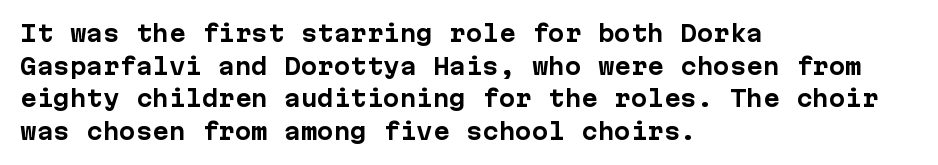
Q: Is the text bold? A: Yes.
Q: Is the text italic (slanted)? A: No, it is upright.
Q: Is the text underlined? A: No.
Q: How is the paragraph aligned? A: Left-aligned.
Q: Is the spacing between letters normal or unusually wide? A: Normal.
Q: Is the spacing between lines tight, normal or loose? A: Normal.
